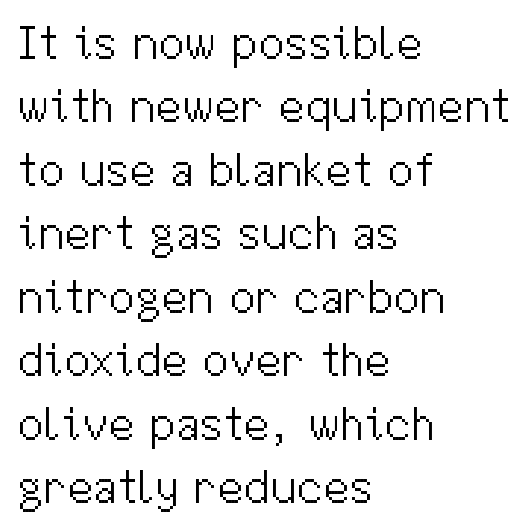
Grotesque or geometric, the face here clearly has no serifs. The lines are quadded left. The font is comparable to plain body text, perhaps lighter. Nobody touched the tracking dial on this one. Rendered with straight, roman letterforms.
